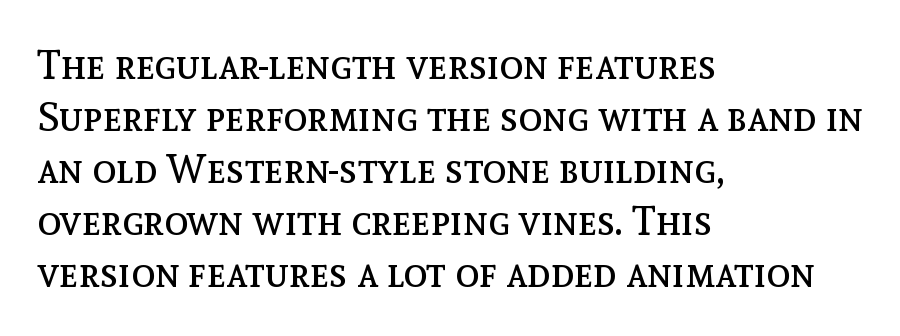
The area under the type is left untouched. Do the characters align in a grid? No, the font is proportional. Where is the straight margin? On the left. The type is set solid horizontally, with unmodified tracking. Quick note: not italic, upright.
